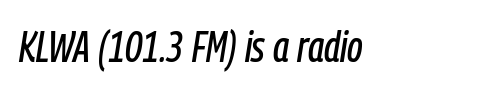
The glyphs are unaccompanied by any horizontal stroke below them. Rendered with sloped, italic letterforms. This rendering leaves character spacing at its baseline value. The face used here is proportionally spaced, like ordinary book or web type.
